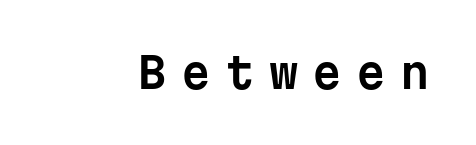
Every character sits straight up, as roman type does. Do the characters align in a grid? Yes, the font is monospaced. The foot of each line stays bare and open. The face used here is a sans, in the tradition of grotesques and geometrics. Each word looks stretched out because of the extra space between its letters.
